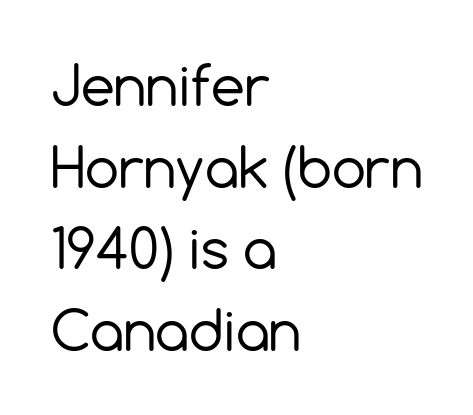
{"serif": "no", "italic": "no", "bold": "no", "weight": "regular", "width": "normal", "x_height": "medium", "monospaced": "no", "underline": "no", "align": "left", "line_spacing": "normal", "line_spacing_ratio": 1.51, "letter_spacing": "normal", "letter_spacing_em": 0.0, "glyph_px": 54}
